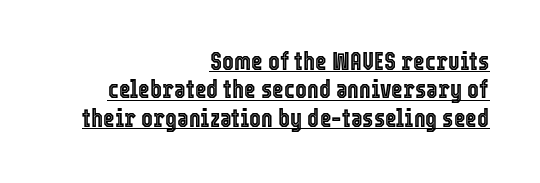
Q: Is the text italic (slanted)? A: No, it is upright.
Q: Is the text underlined? A: Yes.
Q: How is the paragraph aligned? A: Right-aligned.
Q: Is the spacing between letters normal or unusually wide? A: Normal.
Q: Is the spacing between lines tight, normal or loose? A: Tight.
